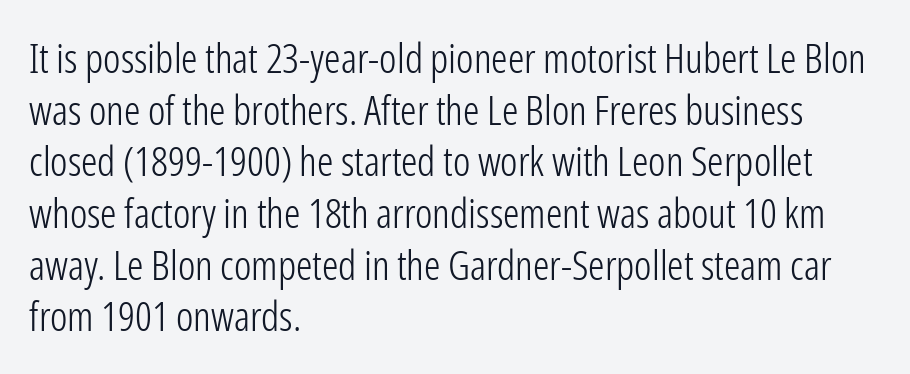
{"serif": "no", "italic": "no", "bold": "no", "weight": "light", "width": "condensed", "stroke_contrast": "low", "x_height": "medium", "monospaced": "no", "underline": "no", "align": "left", "line_spacing": "normal", "line_spacing_ratio": 1.26, "letter_spacing": "normal", "letter_spacing_em": 0.0, "glyph_px": 41}
